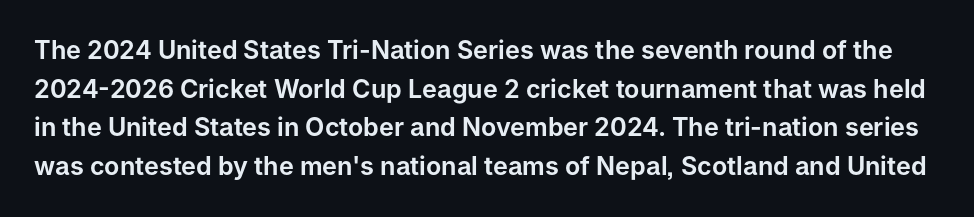
The image shows 25 px text type, upright; set normal line spacing (1.55x), normal letter spacing, not underlined.
